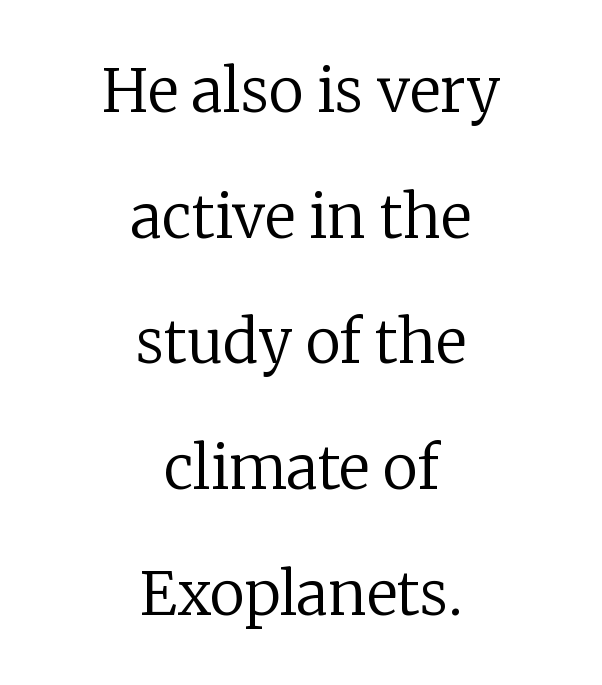
The image shows 59 px regular-weight serif type, upright; set centered, loose line spacing (2.13x), normal letter spacing, not underlined; low stroke contrast and a medium x-height.
